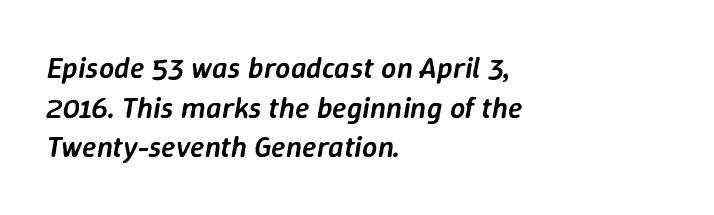
The area under the type is left untouched. Strokes here are thickened, but only to semibold level. You can tell it's italic because the verticals aren't actually vertical. The letters advance in unequal steps, a hallmark of proportional type.
